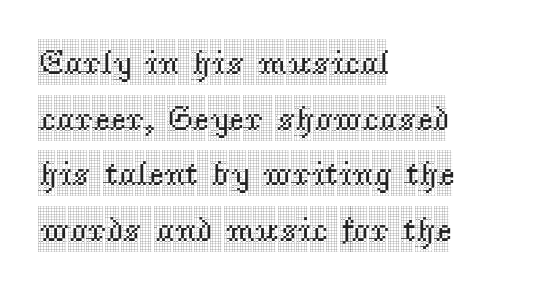
{"serif": "yes", "italic": "no", "width": "condensed", "x_height": "large", "monospaced": "no", "underline": "no", "align": "left", "line_spacing": "normal", "line_spacing_ratio": 1.59, "letter_spacing": "normal", "letter_spacing_em": 0.0, "glyph_px": 35}
